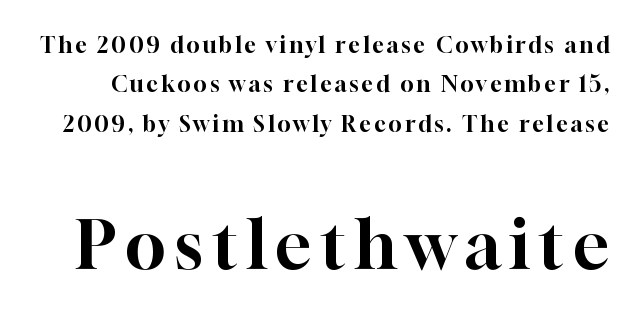
Q: Is the text italic (slanted)? A: No, it is upright.
Q: Is the typeface a serif or a sans-serif typeface? A: Serif.
Q: Is the text underlined? A: No.
Q: Which block of text is set in a larger size, the first (top) or the second (bottom)? A: The second (bottom) one.
Q: Width (condensed, normal, or wide)? A: Normal.
Q: Stroke contrast? A: High.
Q: x-height? A: Medium.
Q: Monospaced? A: No.
